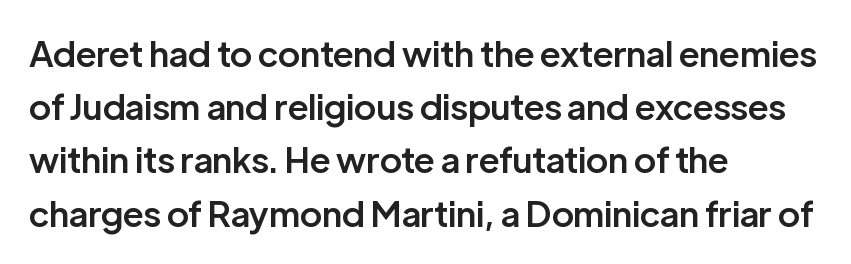
{"serif": "no", "italic": "no", "bold": "semi", "weight": "semibold", "width": "normal", "stroke_contrast": "low", "x_height": "medium", "monospaced": "no", "underline": "no", "align": "left", "line_spacing": "normal", "line_spacing_ratio": 1.52, "letter_spacing": "normal", "letter_spacing_em": 0.0, "glyph_px": 35}
